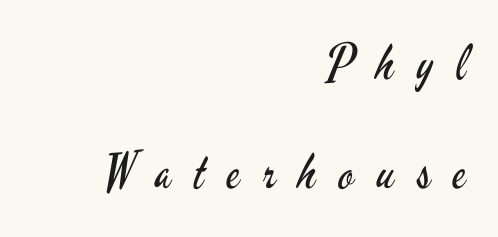
{"serif": "no", "bold": "no", "weight": "regular", "width": "condensed", "stroke_contrast": "low", "x_height": "small", "monospaced": "no", "underline": "no", "align": "right", "line_spacing": "loose", "line_spacing_ratio": 2.23, "letter_spacing": "wide", "letter_spacing_em": 0.47, "glyph_px": 49}
